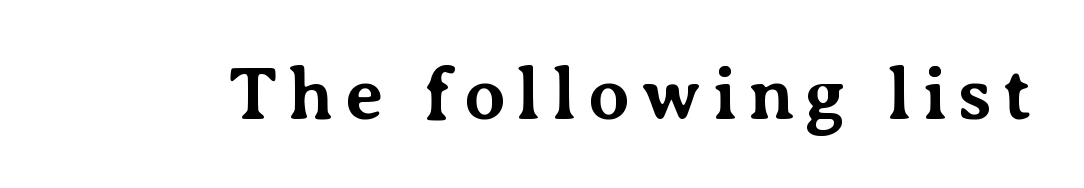
Q: Is the text bold? A: Yes.
Q: Is the text italic (slanted)? A: No, it is upright.
Q: Is the typeface a serif or a sans-serif typeface? A: Serif.
Q: Is the text underlined? A: No.
Q: Width (condensed, normal, or wide)? A: Normal.
Q: Stroke contrast? A: Medium.
Q: x-height? A: Medium.
Q: Monospaced? A: No.
